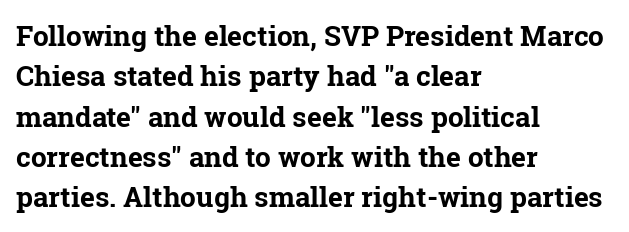
Weight: bold. The lines in this sample share a left origin and differ only in where they stop. Spacing verdict: proportional, widths tailored to each character. Note: serifs present on the glyphs. Does extra space separate the letters? No, they use regular spacing.
